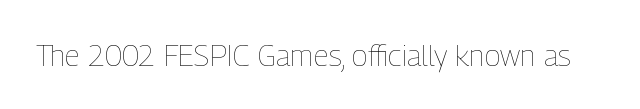
The image shows 30 px thin, condensed type, upright; set normal letter spacing, not underlined; low stroke contrast and a medium x-height.
